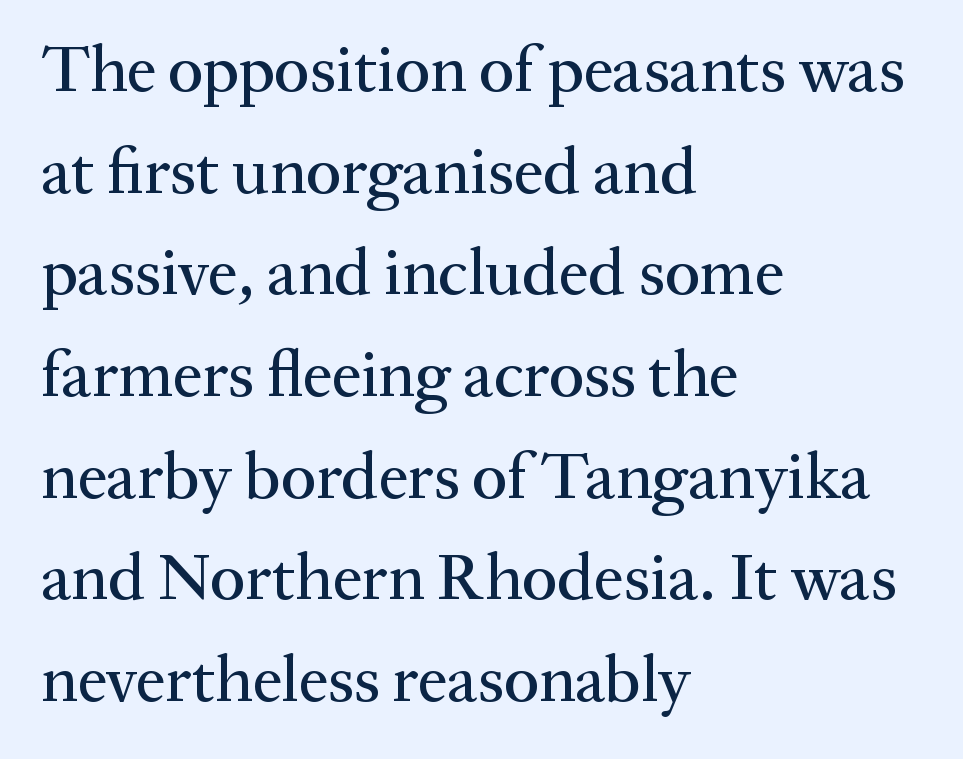
{"serif": "yes", "italic": "no", "width": "normal", "stroke_contrast": "medium", "x_height": "medium", "monospaced": "no", "underline": "no", "align": "left", "line_spacing": "normal", "line_spacing_ratio": 1.54, "letter_spacing": "normal", "letter_spacing_em": 0.0, "glyph_px": 66}
